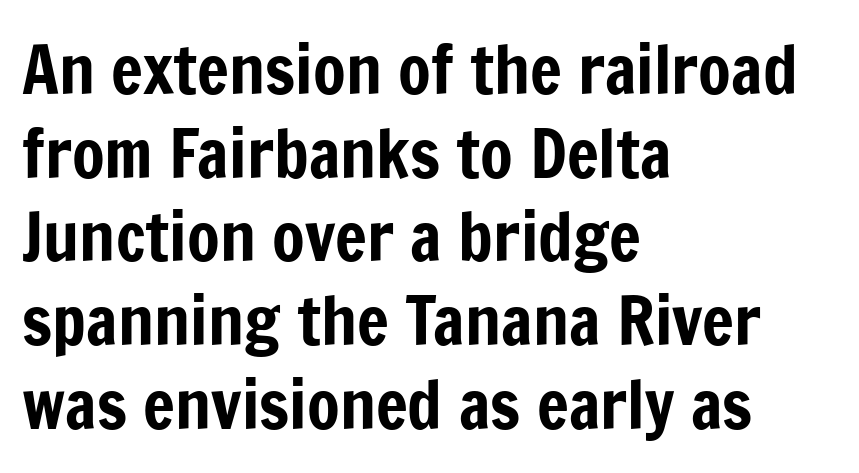
Where is the straight margin? On the left. Line spacing here is normal. Letter spacing: default. You could not count columns in this text — the font is proportionally spaced.
